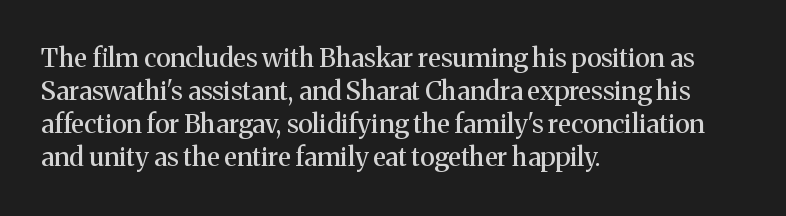
The foot of each line stays bare and open. Leading matches the norm, producing a regular column. The paragraph shown leans on its left margin. The gaps between neighbouring characters are ordinary and unremarkable. Italic? Not at all — the glyphs are vertical.
